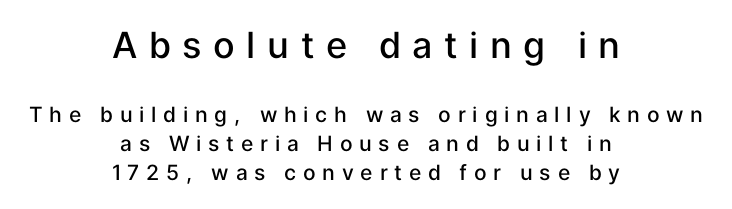
The image shows 36 px semibold sans-serif type, upright; set centered, normal line spacing (1.37x), unusually wide letter spacing (+0.32 em), not underlined; the first (top) block is 1.71x larger; low stroke contrast and a medium x-height.
